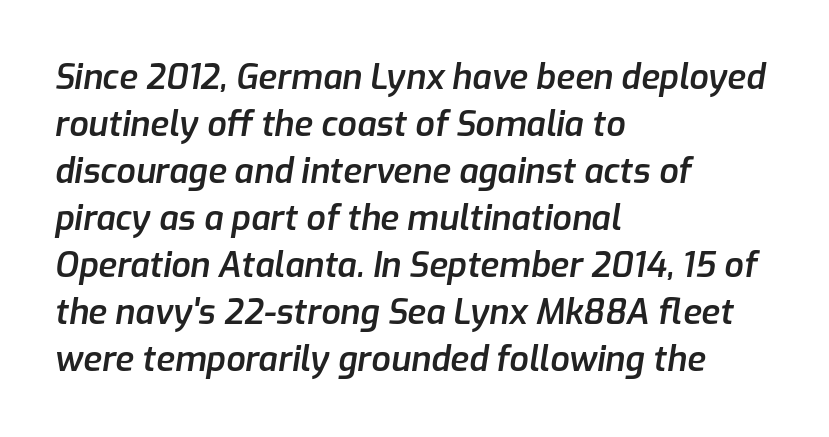
The image shows 34 px semibold type, italic (leaning right); set left-aligned, normal line spacing (1.38x), normal letter spacing, not underlined; low stroke contrast and a medium x-height.
